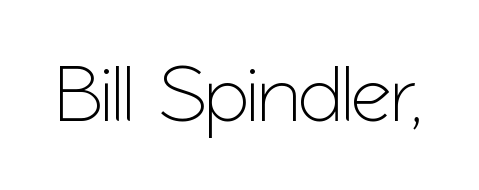
{"serif": "no", "italic": "no", "width": "normal", "stroke_contrast": "low", "x_height": "medium", "monospaced": "no", "underline": "no", "letter_spacing": "normal", "letter_spacing_em": 0.0, "glyph_px": 79}
